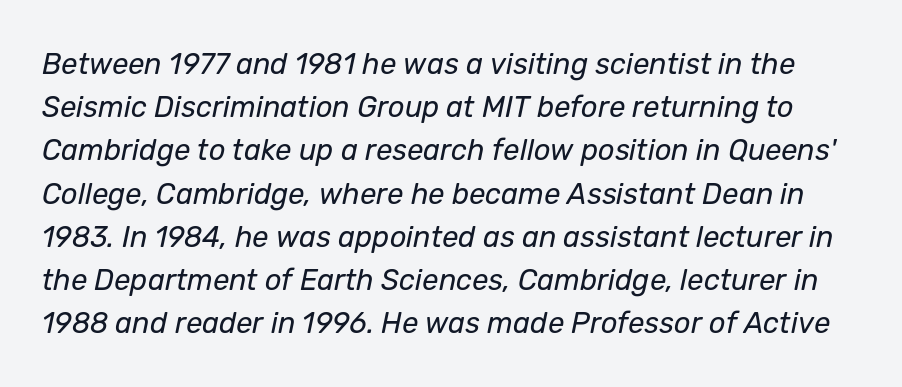
Q: Is the text bold? A: No.
Q: Is the text italic (slanted)? A: Yes, it leans right by about 12 degrees.
Q: Is the text underlined? A: No.
Q: Is the spacing between letters normal or unusually wide? A: Normal.
Q: Is the spacing between lines tight, normal or loose? A: Normal.
Q: Width (condensed, normal, or wide)? A: Normal.
Q: Stroke contrast? A: Low.
Q: x-height? A: Medium.
Q: Monospaced? A: No.
